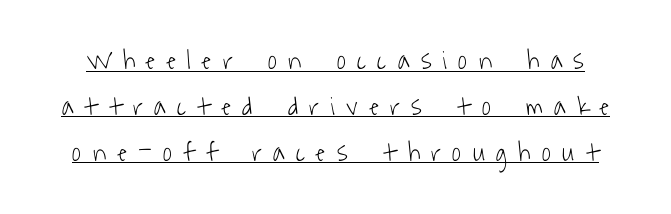
Q: Is the text bold? A: No.
Q: Is the text underlined? A: Yes.
Q: Is the spacing between letters normal or unusually wide? A: Unusually wide.
Q: Is the spacing between lines tight, normal or loose? A: Normal.
